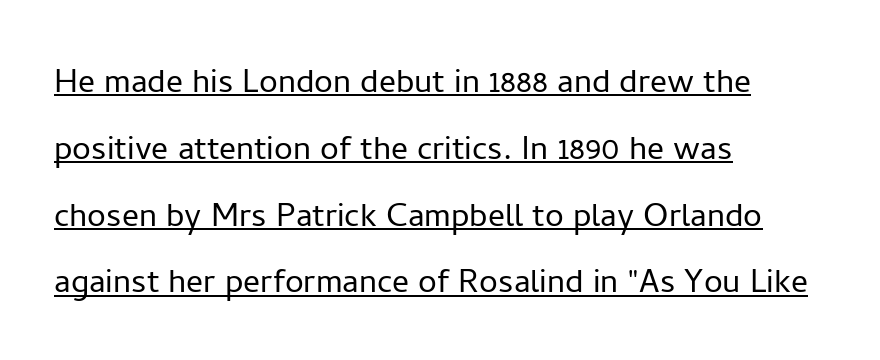
Q: Is the text bold? A: No.
Q: Is the text italic (slanted)? A: No, it is upright.
Q: Is the typeface a serif or a sans-serif typeface? A: Sans-serif.
Q: Is the text underlined? A: Yes.
Q: How is the paragraph aligned? A: Left-aligned.
Q: Is the spacing between letters normal or unusually wide? A: Normal.
Q: Is the spacing between lines tight, normal or loose? A: Normal.
Q: Width (condensed, normal, or wide)? A: Normal.
Q: Stroke contrast? A: Low.
Q: x-height? A: Medium.
Q: Monospaced? A: No.
